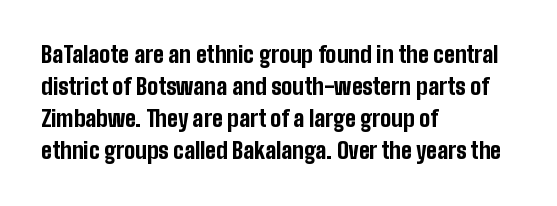
{"italic": "no", "bold": "yes", "underline": "no", "align": "left", "line_spacing": "normal", "line_spacing_ratio": 1.46, "letter_spacing": "normal", "letter_spacing_em": 0.0, "glyph_px": 22}
